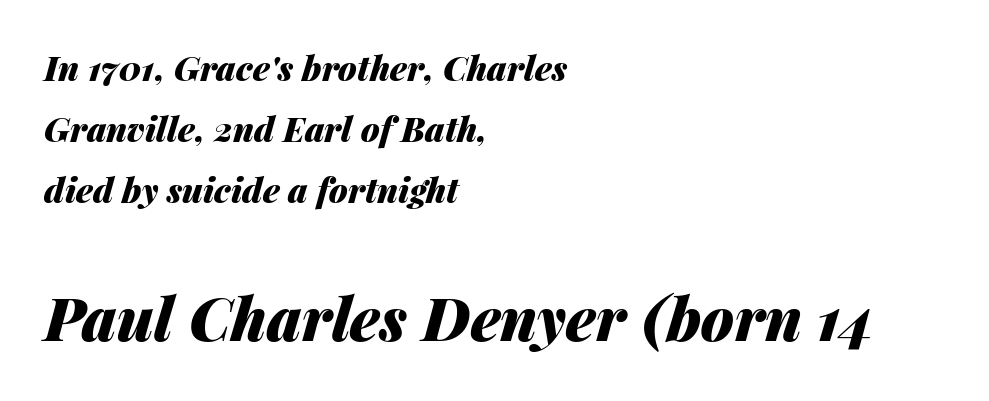
The image shows 60 px heavy type, italic (leaning right); set left-aligned, line spacing 1.8x, normal letter spacing, not underlined; the second (bottom) block is 1.76x larger; medium stroke contrast and a medium x-height.
